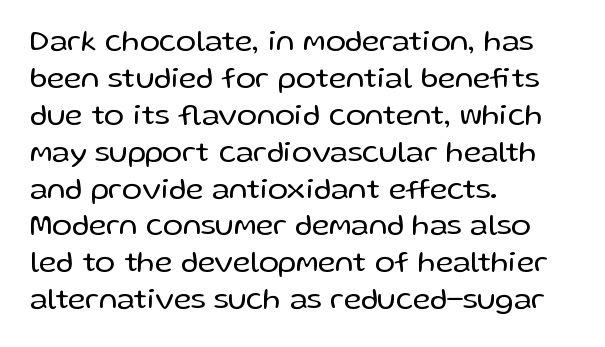
{"serif": "no", "italic": "no", "bold": "no", "weight": "regular", "width": "normal", "stroke_contrast": "low", "x_height": "medium", "monospaced": "no", "underline": "no", "align": "left", "line_spacing_ratio": 1.23, "letter_spacing": "normal", "letter_spacing_em": 0.0, "glyph_px": 30}
